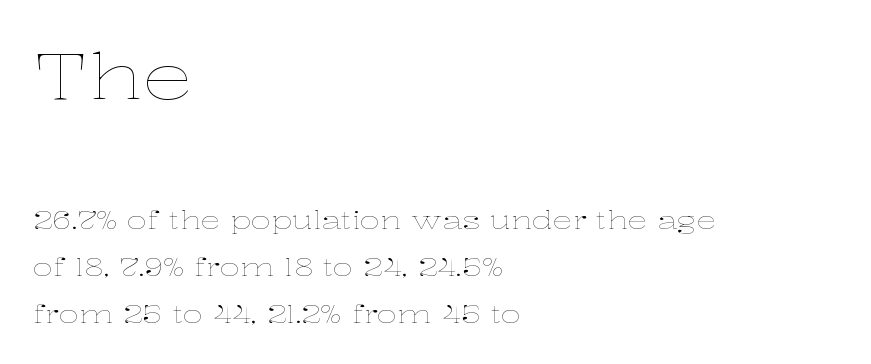
{"italic": "no", "bold": "no", "weight": "thin", "width": "wide", "stroke_contrast": "low", "x_height": "medium", "monospaced": "no", "underline": "no", "align": "left", "line_spacing_ratio": 1.88, "letter_spacing": "normal", "letter_spacing_em": 0.0, "larger_block": "first", "size_ratio": 2.52, "glyph_px": 63}
